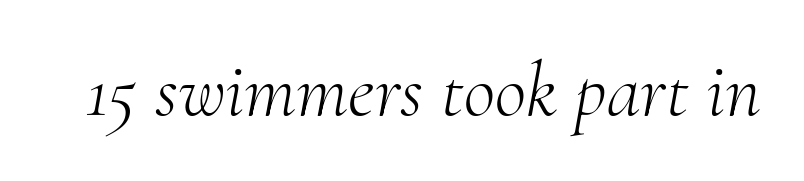
Q: Is the text bold? A: No.
Q: Is the text italic (slanted)? A: Yes, it leans right by about 10 degrees.
Q: Is the typeface a serif or a sans-serif typeface? A: Serif.
Q: Is the text underlined? A: No.
Q: Is the spacing between letters normal or unusually wide? A: Normal.
Q: Width (condensed, normal, or wide)? A: Normal.
Q: Stroke contrast? A: Medium.
Q: x-height? A: Small.
Q: Monospaced? A: No.
